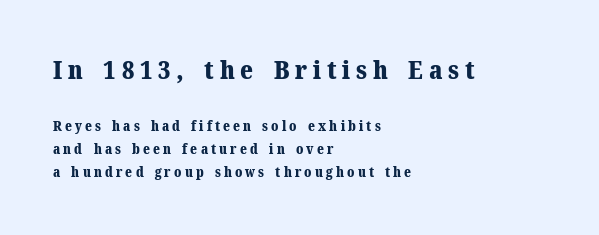
If you drew a ruler down the left edge, every line would touch it. Heavy, bold letterforms. The words here are not underlined. If you measured baseline to baseline, you'd find a middling distance. The rendering shrinks the type as you move from the upper chunk to the lower.
